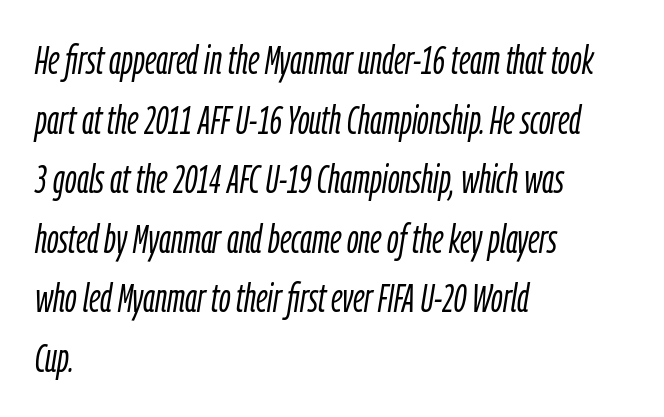
The image shows 40 px light, condensed type, italic (leaning right); set left-aligned, normal line spacing (1.49x), normal letter spacing, not underlined; low stroke contrast and a medium x-height.
